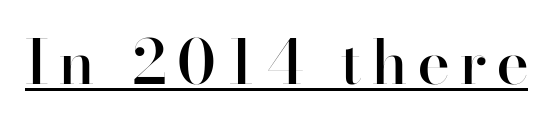
Q: Is the text bold? A: Semi-bold.
Q: Is the text italic (slanted)? A: No, it is upright.
Q: Is the typeface a serif or a sans-serif typeface? A: Sans-serif.
Q: Is the text underlined? A: Yes.
Q: Width (condensed, normal, or wide)? A: Normal.
Q: Stroke contrast? A: High.
Q: x-height? A: Small.
Q: Monospaced? A: No.
